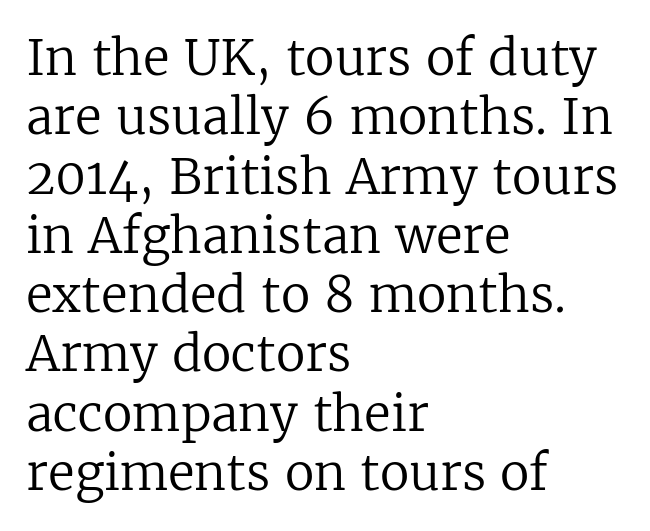
Q: Is the text bold? A: No.
Q: Is the text italic (slanted)? A: No, it is upright.
Q: Is the typeface a serif or a sans-serif typeface? A: Serif.
Q: Is the text underlined? A: No.
Q: How is the paragraph aligned? A: Left-aligned.
Q: Is the spacing between letters normal or unusually wide? A: Normal.
Q: Width (condensed, normal, or wide)? A: Normal.
Q: Stroke contrast? A: Low.
Q: x-height? A: Medium.
Q: Monospaced? A: No.
